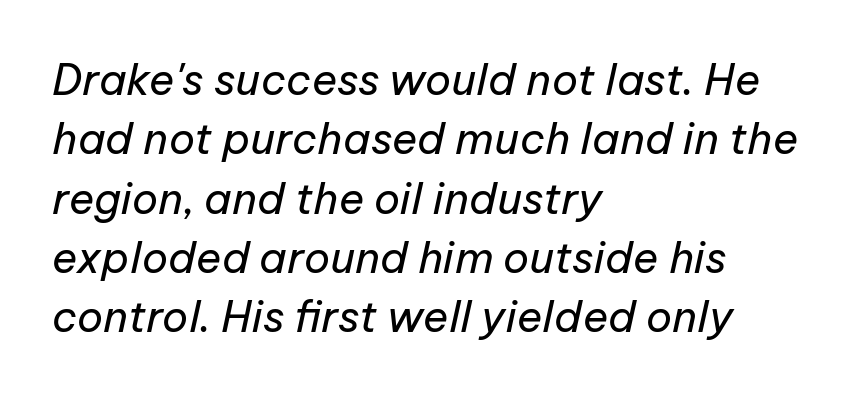
The strokes carry an ordinary text weight at most. The space between consecutive lines is moderate. You can tell it's italic because the verticals aren't actually vertical. Each row of text sits above clean, open space. Nothing unusual about the tracking: characters are spaced as the font intends. The face used here is proportionally spaced, like ordinary book or web type.
